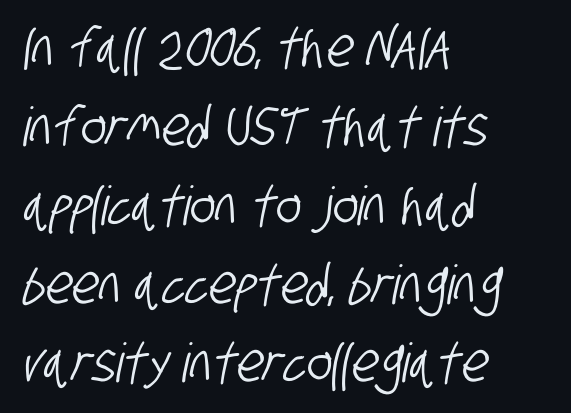
Q: Is the typeface a serif or a sans-serif typeface? A: Sans-serif.
Q: Is the text underlined? A: No.
Q: How is the paragraph aligned? A: Left-aligned.
Q: Is the spacing between letters normal or unusually wide? A: Normal.
Q: Is the spacing between lines tight, normal or loose? A: Normal.
Q: Width (condensed, normal, or wide)? A: Condensed.
Q: Stroke contrast? A: Low.
Q: x-height? A: Large.
Q: Monospaced? A: No.
